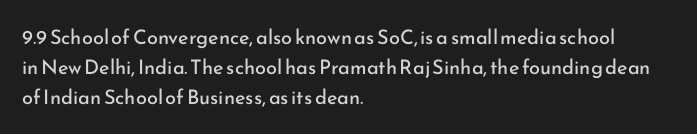
The image shows 20 px text type, upright; set left-aligned, normal line spacing (1.49x), normal letter spacing, not underlined.
